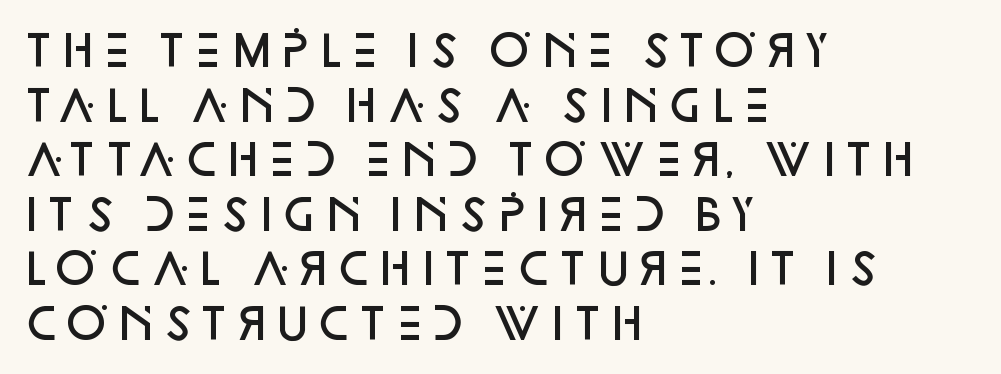
Q: Is the text bold? A: Semi-bold.
Q: Is the text italic (slanted)? A: No, it is upright.
Q: Is the typeface a serif or a sans-serif typeface? A: Sans-serif.
Q: Is the text underlined? A: No.
Q: How is the paragraph aligned? A: Left-aligned.
Q: Is the spacing between letters normal or unusually wide? A: Normal.
Q: Is the spacing between lines tight, normal or loose? A: Normal.
Q: Width (condensed, normal, or wide)? A: Normal.
Q: Stroke contrast? A: Low.
Q: x-height? A: Large.
Q: Monospaced? A: No.
